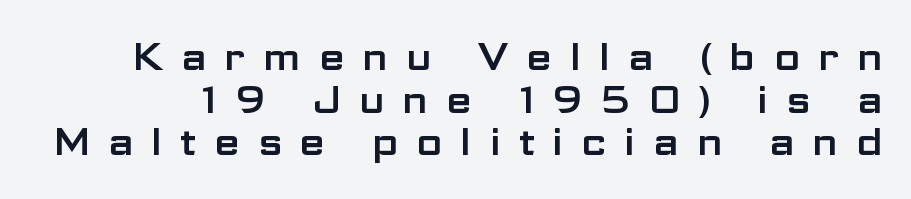
The image shows 38 px wide sans-serif type, upright; set tight line spacing (1.12x), unusually wide letter spacing (+0.46 em), not underlined; low stroke contrast and a medium x-height.
